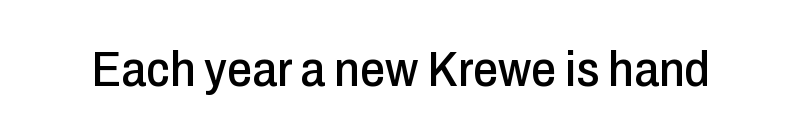
Q: Is the text italic (slanted)? A: No, it is upright.
Q: Is the typeface a serif or a sans-serif typeface? A: Sans-serif.
Q: Is the text underlined? A: No.
Q: Is the spacing between letters normal or unusually wide? A: Normal.
Q: Width (condensed, normal, or wide)? A: Condensed.
Q: Stroke contrast? A: Low.
Q: x-height? A: Medium.
Q: Monospaced? A: No.
